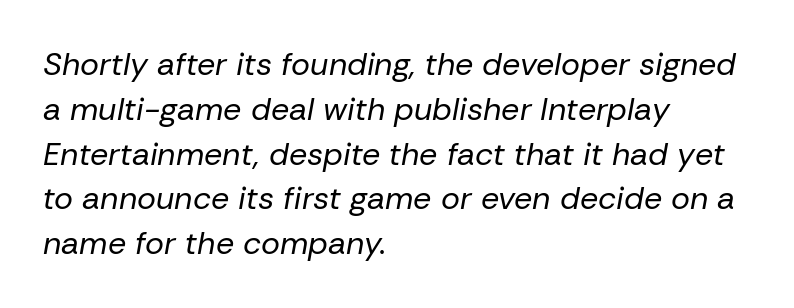
The image shows 32 px regular-weight type, italic (leaning right); set left-aligned, normal line spacing (1.4x), normal letter spacing, not underlined; low stroke contrast and a medium x-height.
